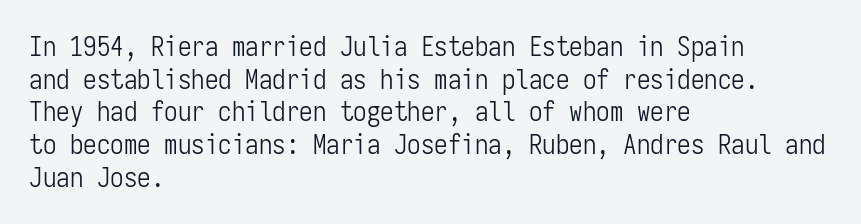
The image shows 27 px text type, upright; set left-aligned, line spacing 1.21x, normal letter spacing, not underlined.
